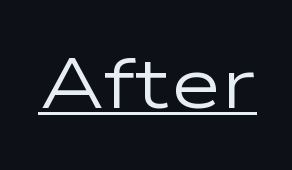
The image shows 71 px regular-weight, wide sans-serif type, upright; set normal letter spacing, underlined; low stroke contrast and a medium x-height.
